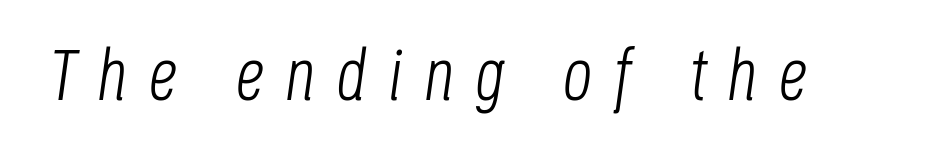
Q: Is the text bold? A: No.
Q: Is the text italic (slanted)? A: Yes, it leans right by about 8 degrees.
Q: Is the text underlined? A: No.
Q: Is the spacing between letters normal or unusually wide? A: Unusually wide.
Q: Width (condensed, normal, or wide)? A: Condensed.
Q: Stroke contrast? A: Low.
Q: x-height? A: Large.
Q: Monospaced? A: No.
